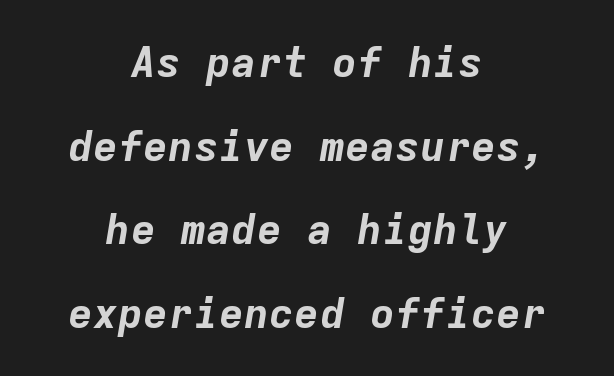
Notice how the stems are inclined rather than vertical — that's the hallmark of italics. Tracking here is standard; glyphs follow each other at the usual distance. Think of a typewriter: that constant character pitch is what you see here. Nobody drew a line under any word here. Both edges are ragged and mirror each other, which tells us the setting is centered. Strokes here are thick enough to call this a true bold.
